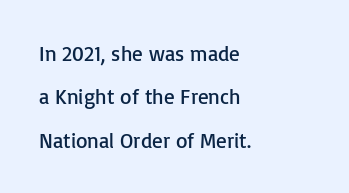
{"italic": "no", "bold": "no", "underline": "no", "align": "left", "line_spacing": "loose", "line_spacing_ratio": 2.07, "letter_spacing": "normal", "letter_spacing_em": 0.0, "glyph_px": 21}
